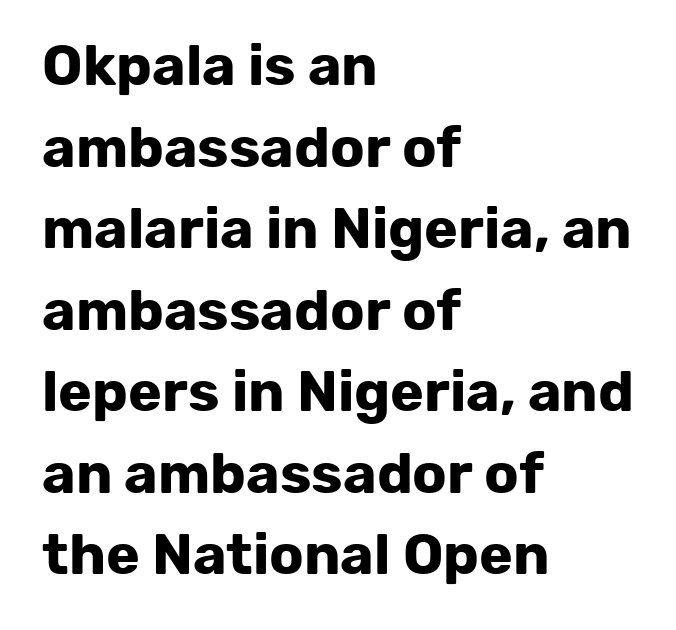
{"serif": "no", "italic": "no", "bold": "yes", "weight": "bold", "width": "normal", "stroke_contrast": "low", "x_height": "medium", "monospaced": "no", "underline": "no", "align": "left", "line_spacing": "normal", "line_spacing_ratio": 1.43, "letter_spacing": "normal", "letter_spacing_em": 0.0, "glyph_px": 57}
